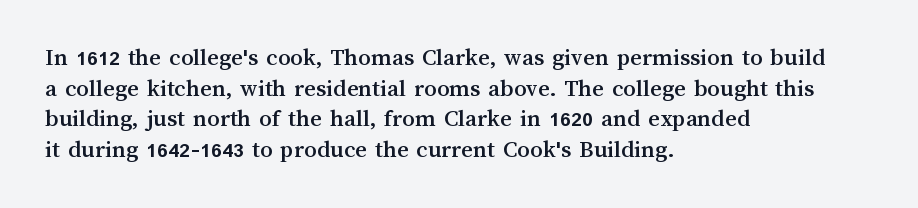
The image shows 25 px text type, upright; set left-aligned, line spacing 1.23x, normal letter spacing, not underlined.
